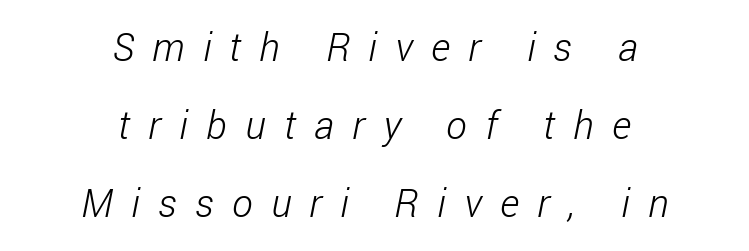
{"serif": "no", "bold": "no", "weight": "light", "width": "condensed", "stroke_contrast": "low", "x_height": "medium", "monospaced": "no", "underline": "no", "align": "center", "line_spacing": "loose", "line_spacing_ratio": 2.0, "letter_spacing": "wide", "letter_spacing_em": 0.47, "glyph_px": 39}
